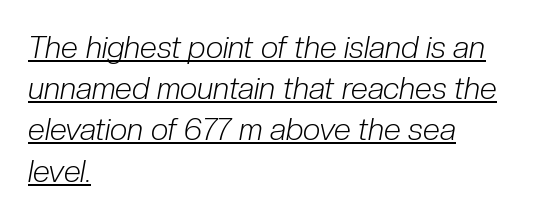
The image shows 31 px light, condensed type, italic (leaning right); set left-aligned, normal line spacing (1.33x), normal letter spacing, underlined; low stroke contrast and a medium x-height.
